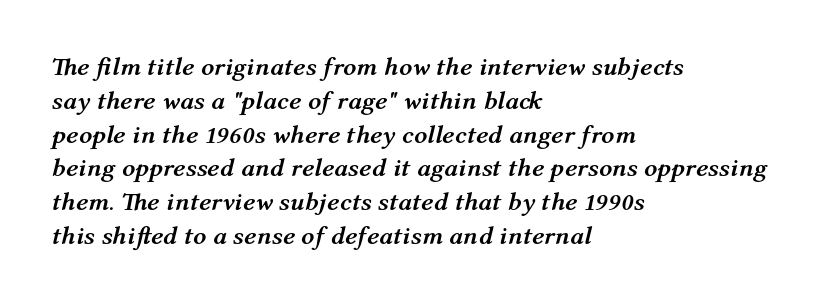
{"italic": "yes", "lean": "right", "slant_degrees": 12, "bold": "yes", "underline": "no", "align": "left", "line_spacing": "normal", "line_spacing_ratio": 1.3, "letter_spacing": "normal", "letter_spacing_em": 0.0, "glyph_px": 26}
